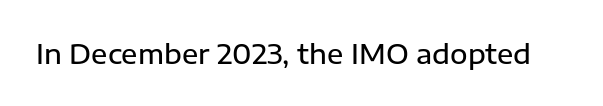
{"italic": "no", "bold": "semi", "underline": "no", "letter_spacing": "normal", "letter_spacing_em": 0.0, "glyph_px": 27}
